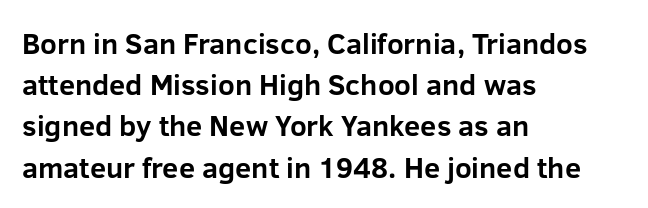
Reading down the block, your eye returns to a fixed left position each line. Evenly set lines give the paragraph a standard silhouette. The typography opts for an upright posture over an oblique one. Nothing unusual about the tracking: characters are spaced as the font intends. Rule under the text: the space is simply empty.
